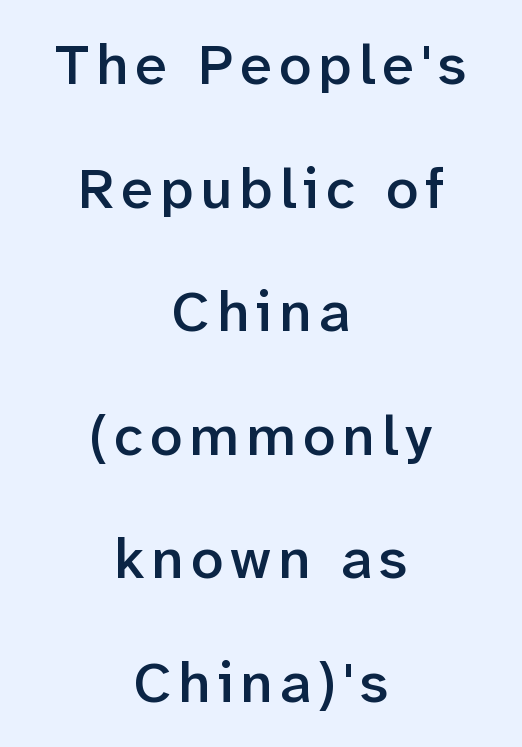
Each glyph is drawn with semibold strokes, heavier than normal yet not fully bold. A roman cut, with each character standing at attention. Note: no serifs on the glyphs. Character widths vary here, with narrow letters taking less room than wide ones.
